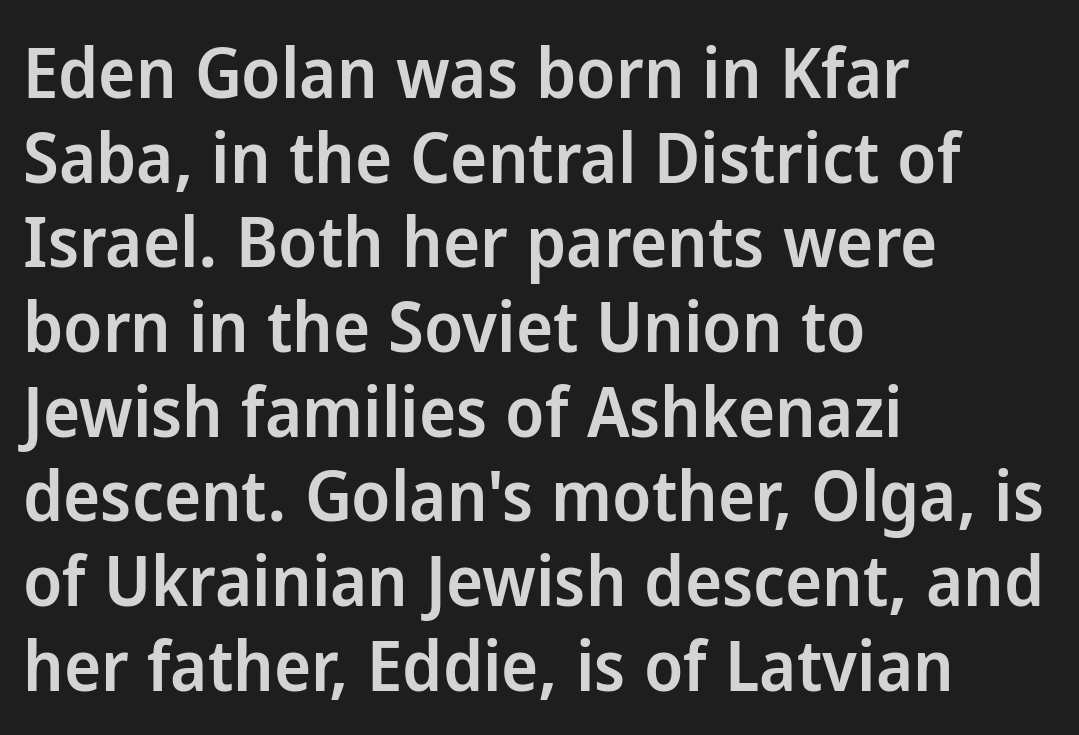
Q: Is the text bold? A: Semi-bold.
Q: Is the text italic (slanted)? A: No, it is upright.
Q: Is the typeface a serif or a sans-serif typeface? A: Sans-serif.
Q: Is the text underlined? A: No.
Q: How is the paragraph aligned? A: Left-aligned.
Q: Is the spacing between letters normal or unusually wide? A: Normal.
Q: Width (condensed, normal, or wide)? A: Normal.
Q: Stroke contrast? A: Low.
Q: x-height? A: Medium.
Q: Monospaced? A: No.
